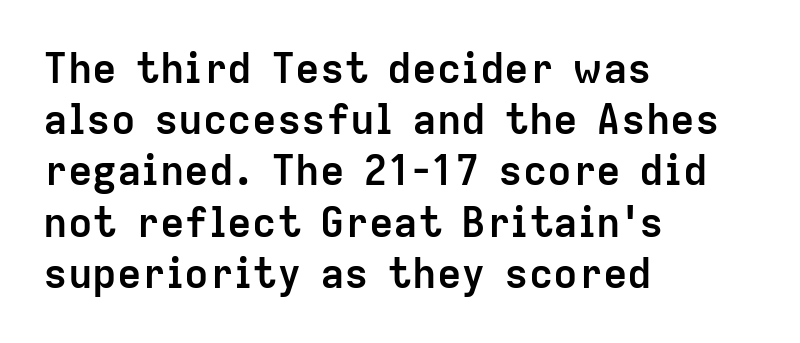
Q: Is the text bold? A: Yes.
Q: Is the text italic (slanted)? A: No, it is upright.
Q: Is the typeface a serif or a sans-serif typeface? A: Sans-serif.
Q: Is the text underlined? A: No.
Q: How is the paragraph aligned? A: Left-aligned.
Q: Is the spacing between letters normal or unusually wide? A: Normal.
Q: Is the spacing between lines tight, normal or loose? A: Normal.
Q: Width (condensed, normal, or wide)? A: Normal.
Q: Stroke contrast? A: Low.
Q: x-height? A: Medium.
Q: Monospaced? A: No.
